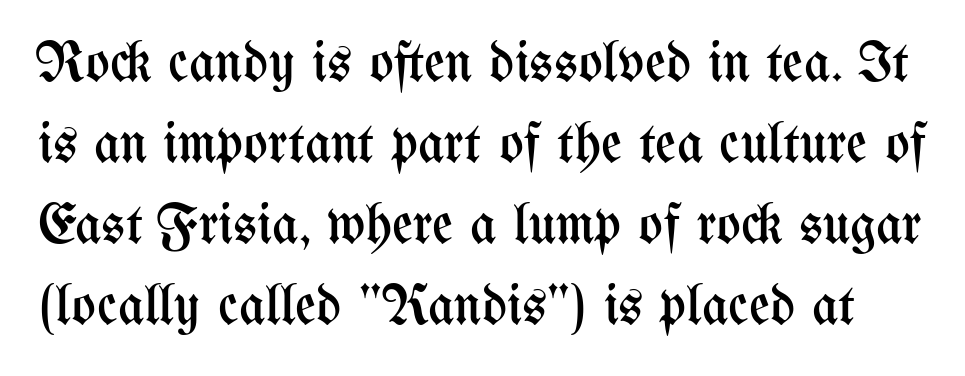
The image shows 57 px regular-weight, condensed type, upright; set normal line spacing (1.42x), normal letter spacing, not underlined; medium stroke contrast and a medium x-height.
